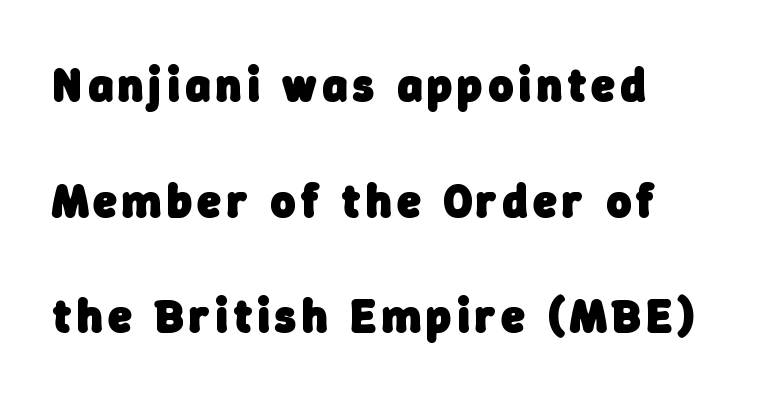
The passage shown is typed in a proportional face where columns would drift. The string is rendered with underlining switched off. This rendering uses left alignment, leaving the right contour irregular. The vertical gap from one line to the next is large. In terms of letterform style, serifs are entirely absent.
